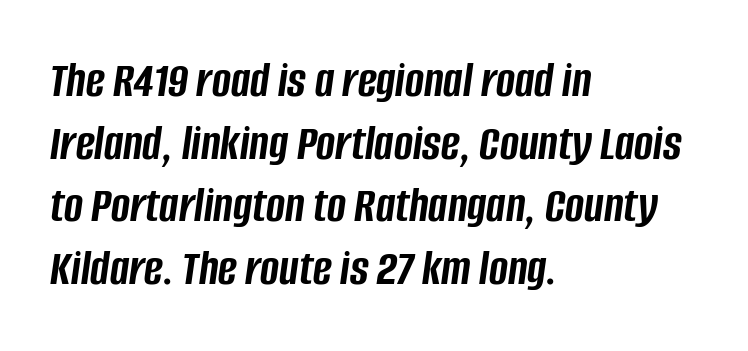
Characters are canted at an angle relative to the baseline's perpendicular. Underline: absent. Character widths vary here, with narrow letters taking less room than wide ones. Strokes here are thick enough to call this a true bold. The passage shown has conventional tracking throughout.
